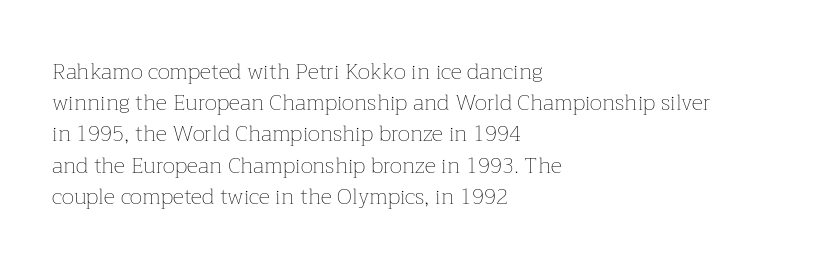
Every row of glyphs begins at an identical x-position on the left. The typesetting does not lean heavy: it is not bold. One glance says typical: line gaps are just what's usual. Underlining? Definitely not there.
